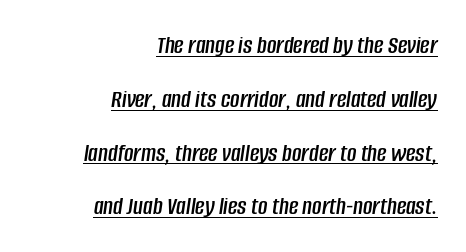
Q: Is the text italic (slanted)? A: Yes, it leans right by about 8 degrees.
Q: Is the text underlined? A: Yes.
Q: How is the paragraph aligned? A: Right-aligned.
Q: Is the spacing between letters normal or unusually wide? A: Normal.
Q: Is the spacing between lines tight, normal or loose? A: Loose.
